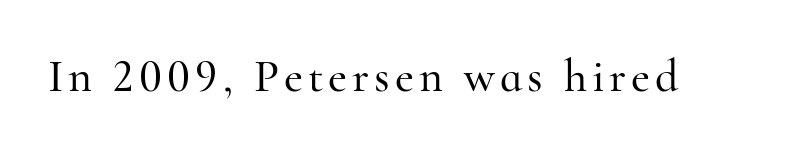
Q: Is the text italic (slanted)? A: No, it is upright.
Q: Is the typeface a serif or a sans-serif typeface? A: Serif.
Q: Is the text underlined? A: No.
Q: Width (condensed, normal, or wide)? A: Normal.
Q: Stroke contrast? A: High.
Q: x-height? A: Small.
Q: Monospaced? A: No.
